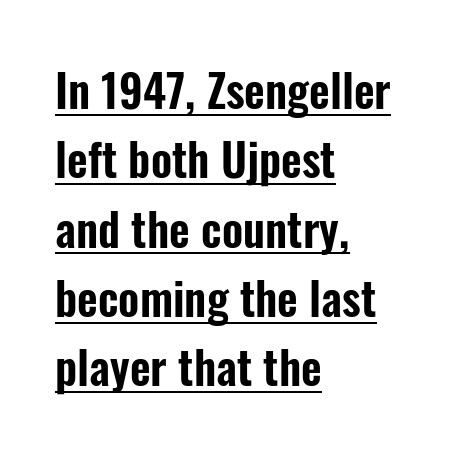
The image shows 45 px condensed sans-serif type, upright; set left-aligned, normal line spacing (1.54x), normal letter spacing, underlined; low stroke contrast and a medium x-height.
